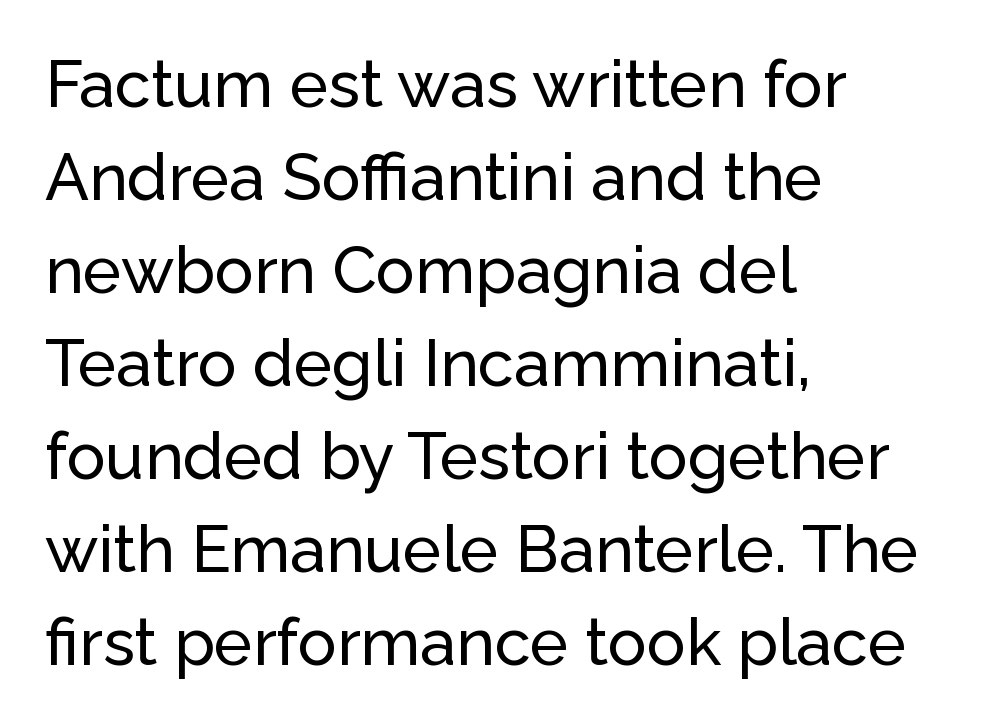
{"serif": "no", "italic": "no", "width": "normal", "stroke_contrast": "low", "x_height": "medium", "monospaced": "no", "underline": "no", "align": "left", "line_spacing": "normal", "line_spacing_ratio": 1.43, "letter_spacing": "normal", "letter_spacing_em": 0.0, "glyph_px": 65}
